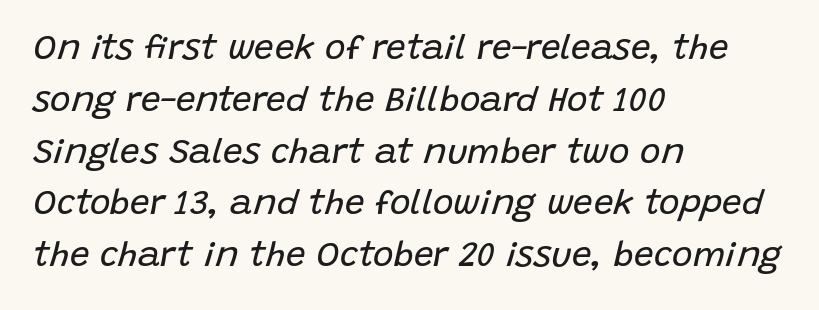
Q: Is the text bold? A: No.
Q: Is the text italic (slanted)? A: Yes, it leans right by about 15 degrees.
Q: Is the text underlined? A: No.
Q: How is the paragraph aligned? A: Left-aligned.
Q: Is the spacing between letters normal or unusually wide? A: Normal.
Q: Is the spacing between lines tight, normal or loose? A: Normal.
Q: Width (condensed, normal, or wide)? A: Normal.
Q: Stroke contrast? A: Low.
Q: x-height? A: Large.
Q: Monospaced? A: No.
